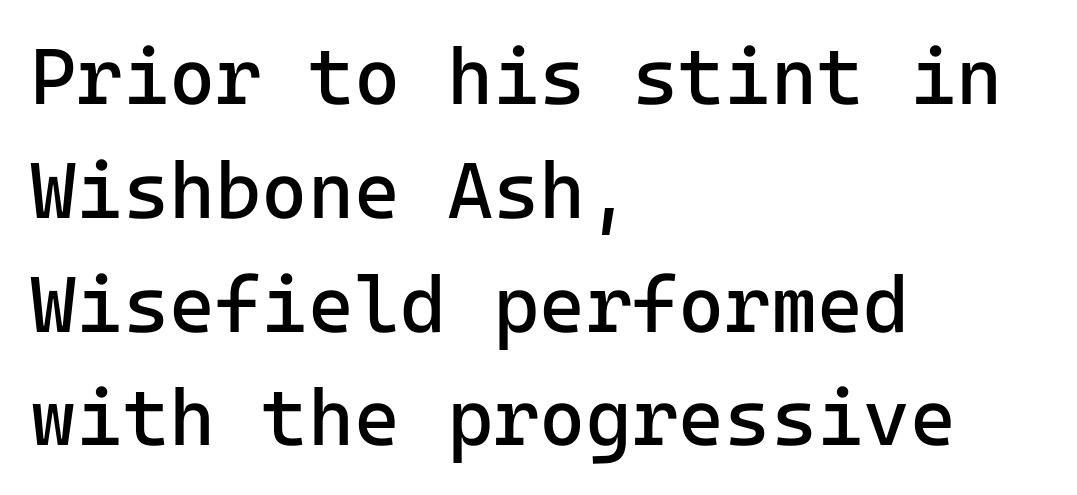
Q: Is the text bold? A: No.
Q: Is the text italic (slanted)? A: No, it is upright.
Q: Is the typeface a serif or a sans-serif typeface? A: Sans-serif.
Q: Is the text underlined? A: No.
Q: How is the paragraph aligned? A: Left-aligned.
Q: Is the spacing between letters normal or unusually wide? A: Normal.
Q: Is the spacing between lines tight, normal or loose? A: Normal.
Q: Width (condensed, normal, or wide)? A: Normal.
Q: Stroke contrast? A: Low.
Q: x-height? A: Medium.
